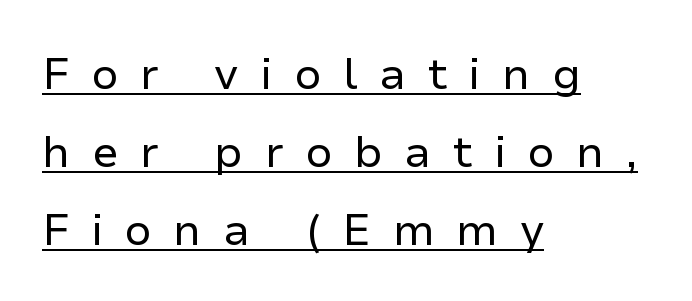
Q: Is the text bold? A: No.
Q: Is the text italic (slanted)? A: No, it is upright.
Q: Is the typeface a serif or a sans-serif typeface? A: Sans-serif.
Q: Is the text underlined? A: Yes.
Q: How is the paragraph aligned? A: Left-aligned.
Q: Is the spacing between letters normal or unusually wide? A: Unusually wide.
Q: Width (condensed, normal, or wide)? A: Normal.
Q: Stroke contrast? A: Low.
Q: x-height? A: Medium.
Q: Monospaced? A: No.
